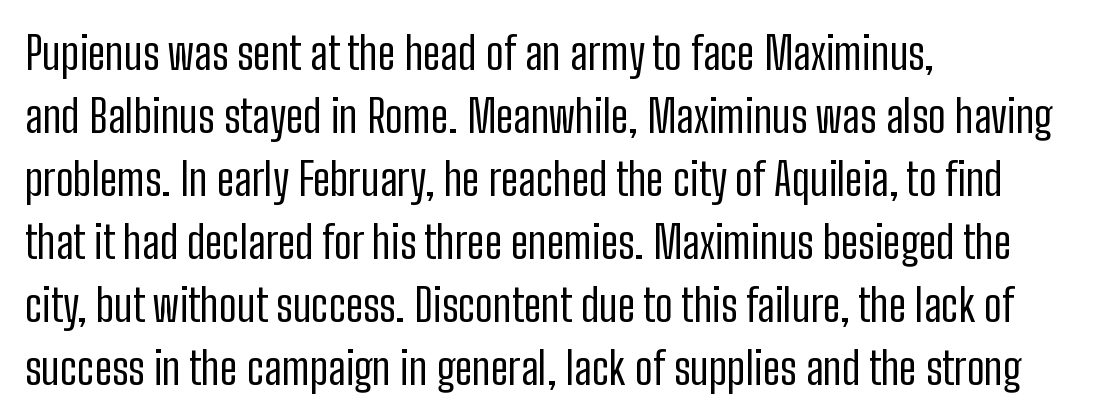
The image shows 45 px regular-weight, condensed sans-serif type, upright; set left-aligned, normal line spacing (1.4x), normal letter spacing, not underlined; low stroke contrast and a medium x-height.
